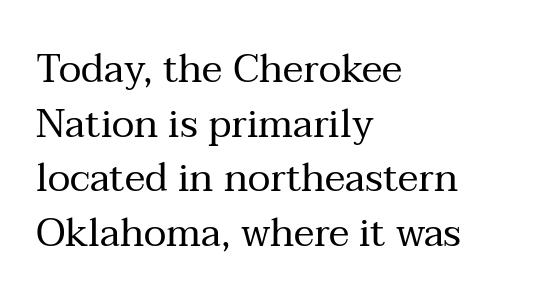
Q: Is the text bold? A: No.
Q: Is the text italic (slanted)? A: No, it is upright.
Q: Is the typeface a serif or a sans-serif typeface? A: Serif.
Q: Is the text underlined? A: No.
Q: How is the paragraph aligned? A: Left-aligned.
Q: Is the spacing between letters normal or unusually wide? A: Normal.
Q: Is the spacing between lines tight, normal or loose? A: Normal.
Q: Width (condensed, normal, or wide)? A: Normal.
Q: Stroke contrast? A: Medium.
Q: x-height? A: Medium.
Q: Monospaced? A: No.
